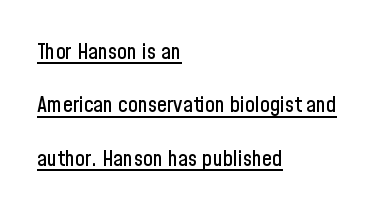
Q: Is the text italic (slanted)? A: No, it is upright.
Q: Is the text underlined? A: Yes.
Q: How is the paragraph aligned? A: Left-aligned.
Q: Is the spacing between letters normal or unusually wide? A: Normal.
Q: Is the spacing between lines tight, normal or loose? A: Loose.
